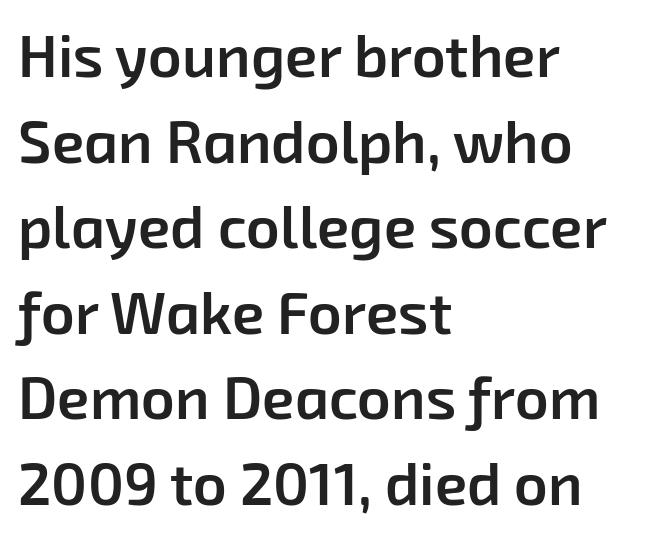
Q: Is the text bold? A: Semi-bold.
Q: Is the typeface a serif or a sans-serif typeface? A: Sans-serif.
Q: Is the text underlined? A: No.
Q: How is the paragraph aligned? A: Left-aligned.
Q: Is the spacing between letters normal or unusually wide? A: Normal.
Q: Is the spacing between lines tight, normal or loose? A: Normal.
Q: Width (condensed, normal, or wide)? A: Normal.
Q: Stroke contrast? A: Low.
Q: x-height? A: Medium.
Q: Monospaced? A: No.
